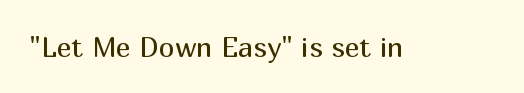
Q: Is the text bold? A: No.
Q: Is the text italic (slanted)? A: No, it is upright.
Q: Is the typeface a serif or a sans-serif typeface? A: Sans-serif.
Q: Is the text underlined? A: No.
Q: Is the spacing between letters normal or unusually wide? A: Normal.
Q: Width (condensed, normal, or wide)? A: Normal.
Q: Stroke contrast? A: Medium.
Q: x-height? A: Medium.
Q: Monospaced? A: No.
